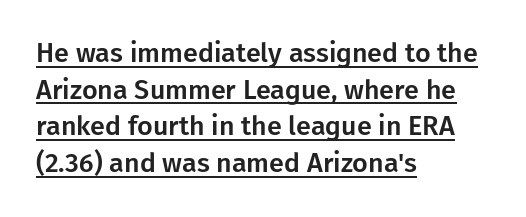
Designer's note — italics off, roman on. If you drew a ruler down the left edge, every line would touch it. This sample uses plain, unmodified letter spacing. Somebody hit Ctrl+U on this one — the words are underlined. Vertical spacing — default.
